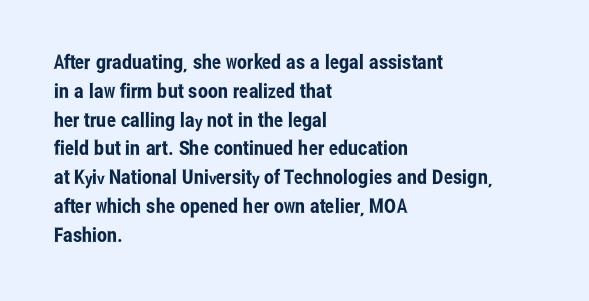
{"italic": "no", "underline": "no", "align": "left", "line_spacing": "normal", "line_spacing_ratio": 1.44, "letter_spacing": "normal", "letter_spacing_em": 0.0, "glyph_px": 20}
